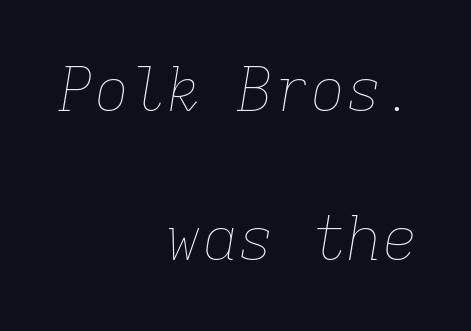
The image shows 60 px thin type, italic (leaning right), monospaced; set right-aligned, loose line spacing (2.48x), normal letter spacing, not underlined; low stroke contrast and a medium x-height.
